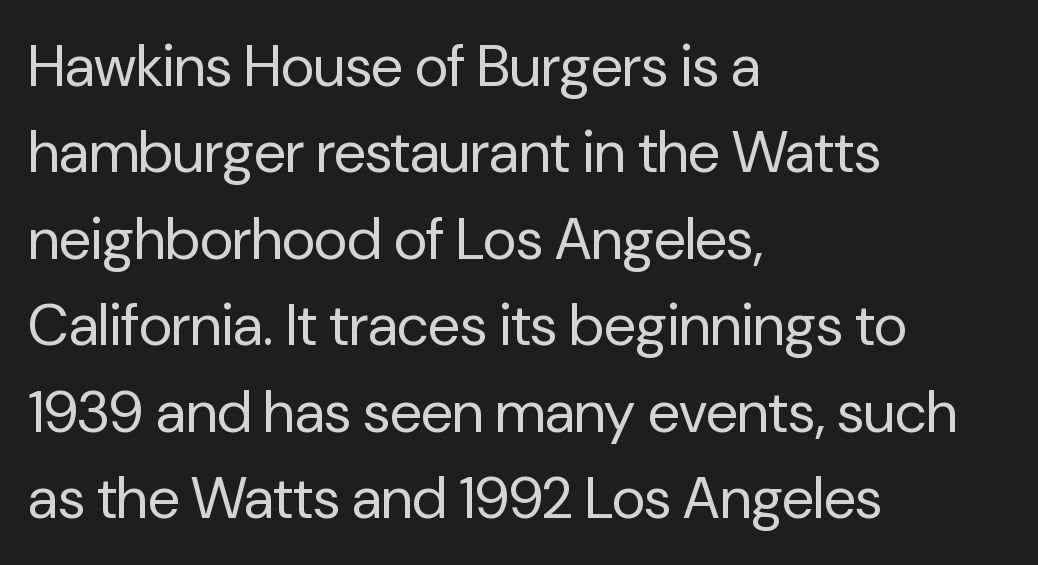
Q: Is the text bold? A: No.
Q: Is the text italic (slanted)? A: No, it is upright.
Q: Is the typeface a serif or a sans-serif typeface? A: Sans-serif.
Q: Is the text underlined? A: No.
Q: How is the paragraph aligned? A: Left-aligned.
Q: Is the spacing between letters normal or unusually wide? A: Normal.
Q: Is the spacing between lines tight, normal or loose? A: Normal.
Q: Width (condensed, normal, or wide)? A: Normal.
Q: Stroke contrast? A: Low.
Q: x-height? A: Medium.
Q: Monospaced? A: No.
